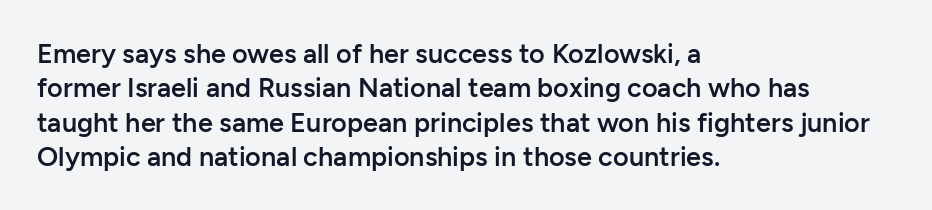
Left-aligned paragraph, ragged on the right. Nope, not italic — everything's standing straight. Strokes here are thickened, but only to semibold level. The leading is moderate, giving the passage an even texture.
